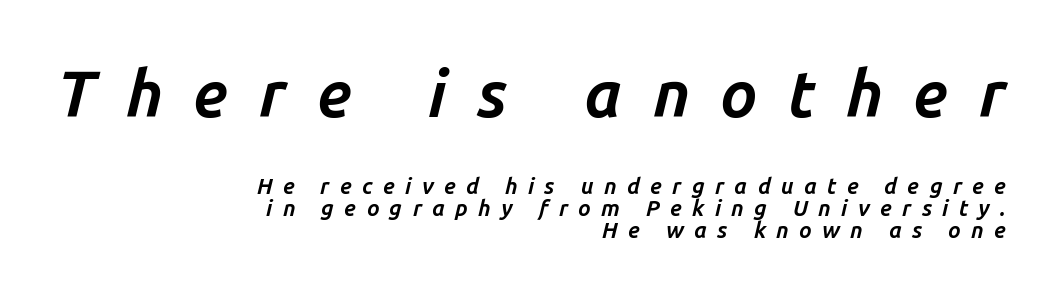
Bare-footed words on every line. There's an unmistakable incline to the writing here. The rendering uses natural spacing where letterforms have individual widths. Every letter is thick-stroked: bold, no question. Between one letter and the next there's a generous, obvious gap. Typeset ragged left — the right edge is the straight one.
